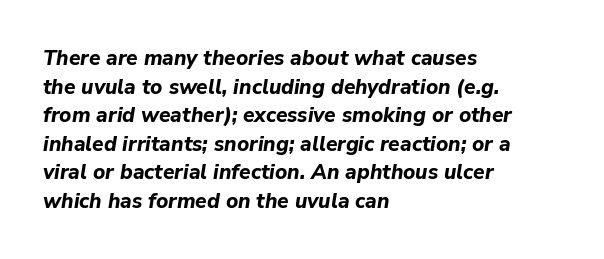
The image shows 21 px bold type, italic (leaning right); set left-aligned, normal line spacing (1.36x), normal letter spacing, not underlined.
